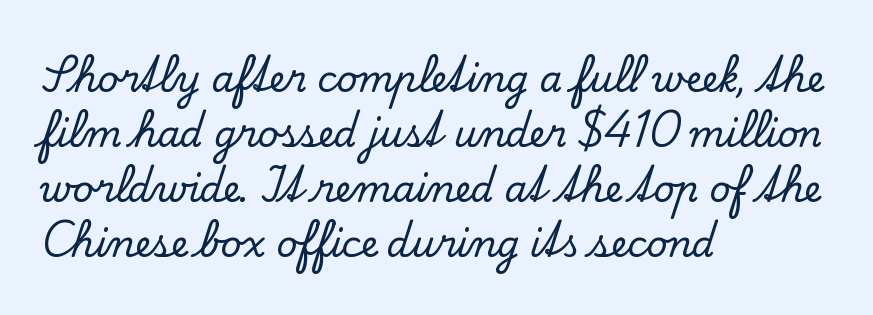
Serif or sans? Serif — the stroke terminals have little feet. Here the designer chose a conventional face with non-uniform glyph widths. Alignment: flush left. The tracking reads as untouched default to a designer's eye.
